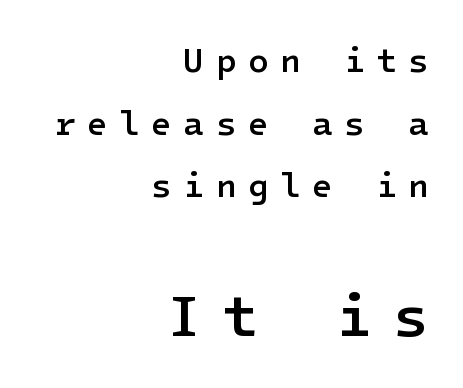
{"serif": "no", "italic": "no", "bold": "semi", "weight": "semibold", "width": "normal", "stroke_contrast": "low", "x_height": "medium", "underline": "no", "align": "right", "line_spacing_ratio": 1.84, "letter_spacing": "wide", "letter_spacing_em": 0.33, "larger_block": "second", "size_ratio": 1.76, "glyph_px": 60}
